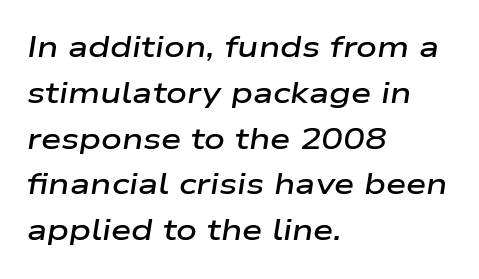
Each word holds together tightly as a unit, with standard inter-letter gaps. Proportional: the letters do not fall into vertical columns. This rendering uses left alignment, leaving the right contour irregular. Type without underlining.
